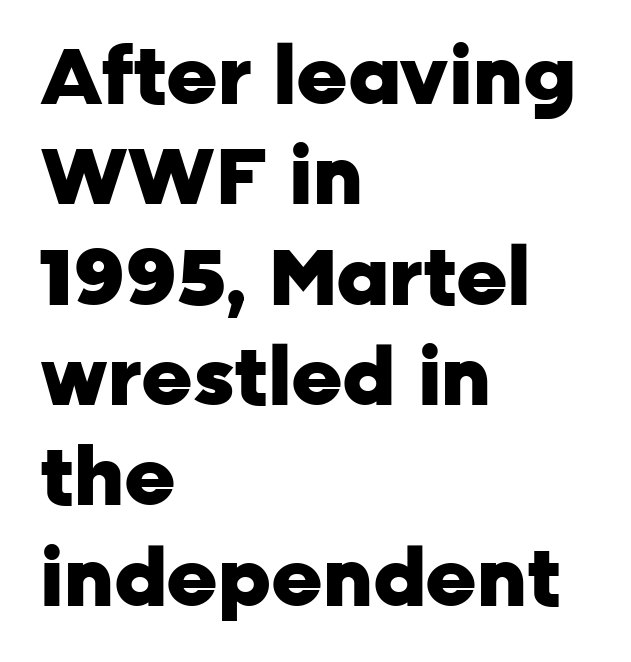
The image shows 79 px heavy sans-serif type, upright; set left-aligned, normal line spacing (1.27x), normal letter spacing, not underlined; low stroke contrast and a medium x-height.
